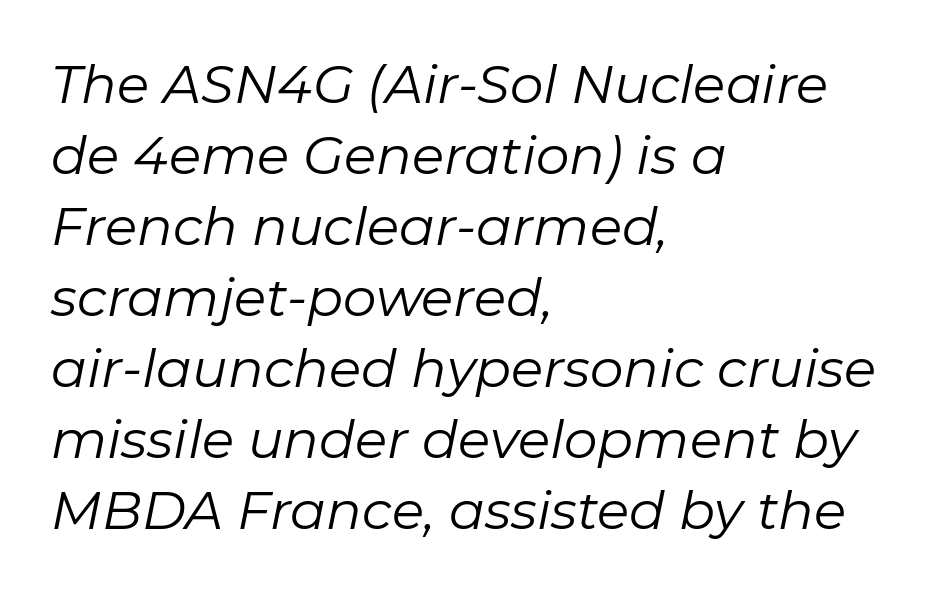
The image shows 53 px regular-weight type, italic (leaning right); set left-aligned, normal line spacing (1.34x), normal letter spacing, not underlined; low stroke contrast and a medium x-height.
